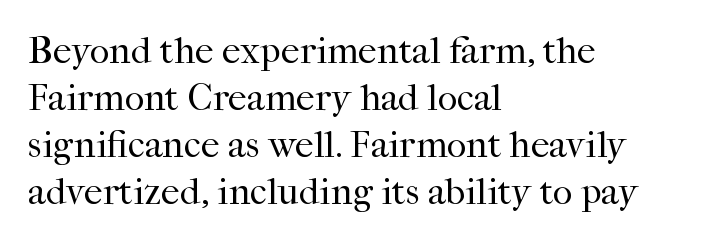
Q: Is the text bold? A: No.
Q: Is the text italic (slanted)? A: No, it is upright.
Q: Is the typeface a serif or a sans-serif typeface? A: Serif.
Q: Is the text underlined? A: No.
Q: How is the paragraph aligned? A: Left-aligned.
Q: Is the spacing between letters normal or unusually wide? A: Normal.
Q: Width (condensed, normal, or wide)? A: Normal.
Q: Stroke contrast? A: High.
Q: x-height? A: Medium.
Q: Monospaced? A: No.
